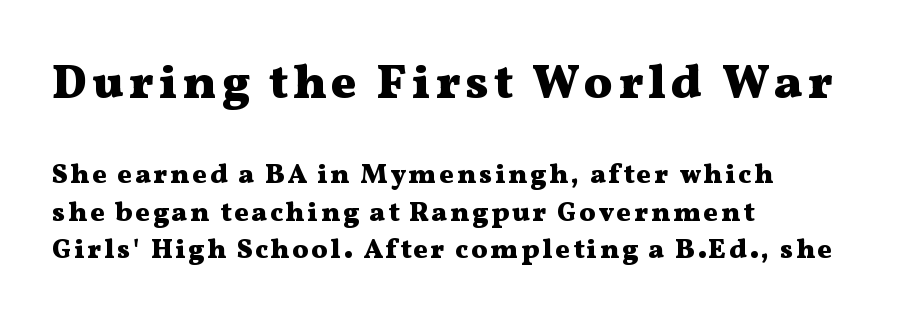
{"serif": "yes", "italic": "no", "bold": "yes", "weight": "heavy", "width": "wide", "stroke_contrast": "medium", "x_height": "medium", "monospaced": "no", "underline": "no", "align": "left", "line_spacing": "normal", "line_spacing_ratio": 1.39, "larger_block": "first", "size_ratio": 1.78, "glyph_px": 48}
